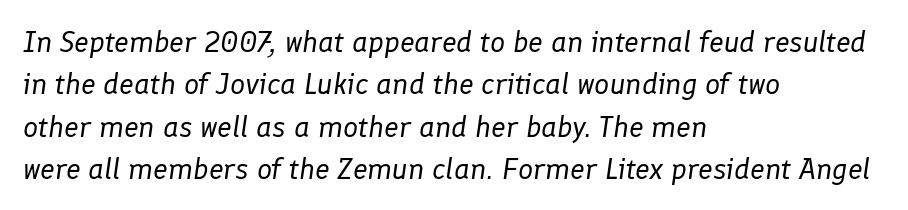
The image shows 30 px regular-weight type, italic (leaning right); set left-aligned, normal line spacing (1.41x), normal letter spacing, not underlined; low stroke contrast and a medium x-height.
